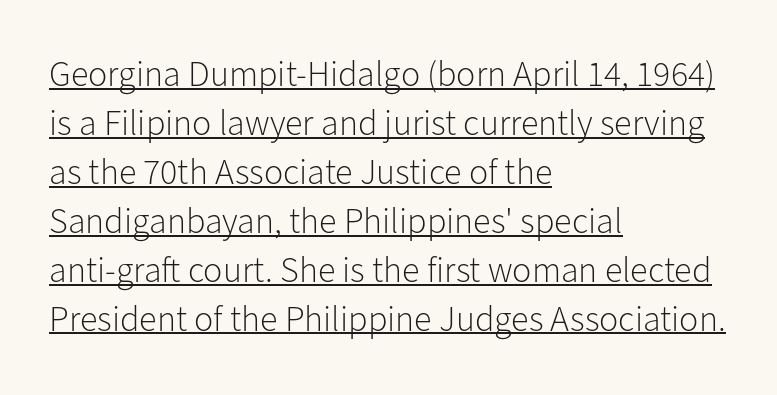
A typesetter would label this face a sans. The designer left line spacing at the default. Does a line run under the words? Yes, clearly. Glyph-to-glyph distance matches everyday printed text. The cut favours lightness, reaching ordinary text weight at its darkest.
